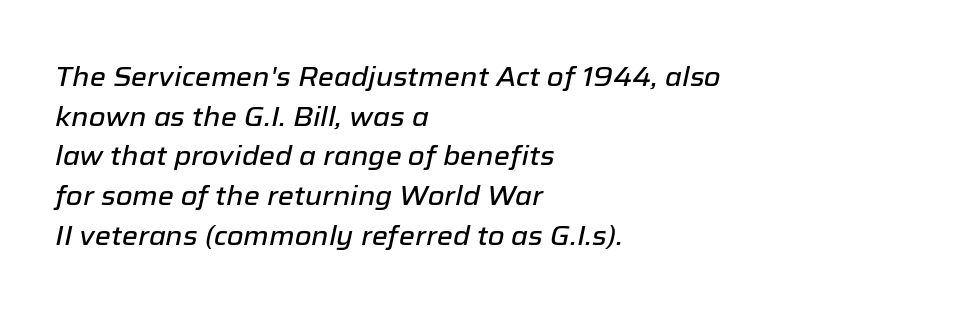
This is oblique type, the kind used for emphasis or titles. Check under the words: just untouched page. Summary of vertical rhythm: regular, with standard interline spacing. Typeset ragged right — the left edge is the straight one.
